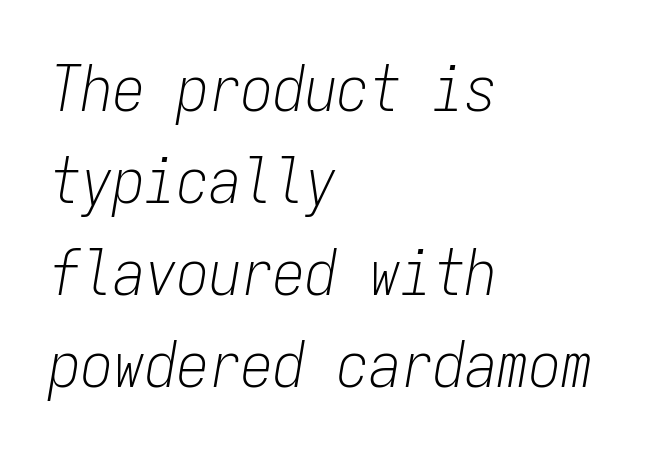
The image shows 64 px light, condensed type, italic (leaning right), monospaced; set left-aligned, normal line spacing (1.44x), normal letter spacing, not underlined; low stroke contrast and a medium x-height.
